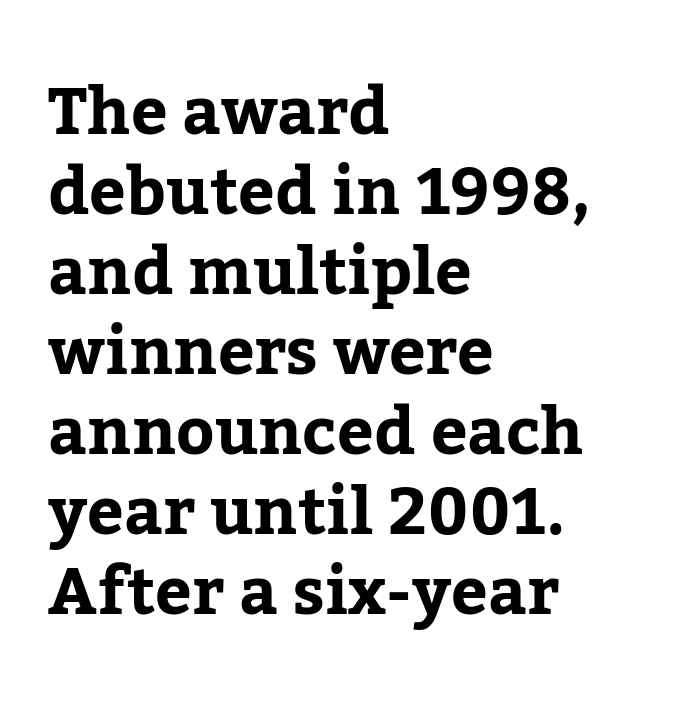
To sum up the face: it has serifs. The letters advance in unequal steps, a hallmark of proportional type. Horizontally, the lines are justified to the leading edge only. Default kerning and tracking; the words read as compact shapes. The axis of the letterforms is exactly vertical. Clear beneath every line of the passage.
